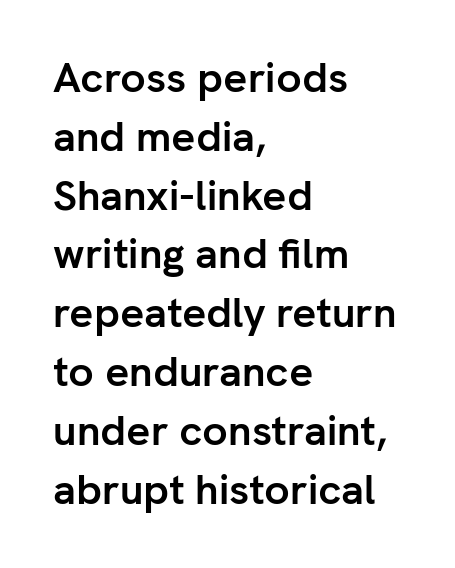
{"serif": "no", "italic": "no", "bold": "yes", "weight": "semibold", "width": "normal", "stroke_contrast": "low", "x_height": "medium", "monospaced": "no", "underline": "no", "align": "left", "line_spacing": "normal", "line_spacing_ratio": 1.4, "letter_spacing": "normal", "letter_spacing_em": 0.0, "glyph_px": 42}
